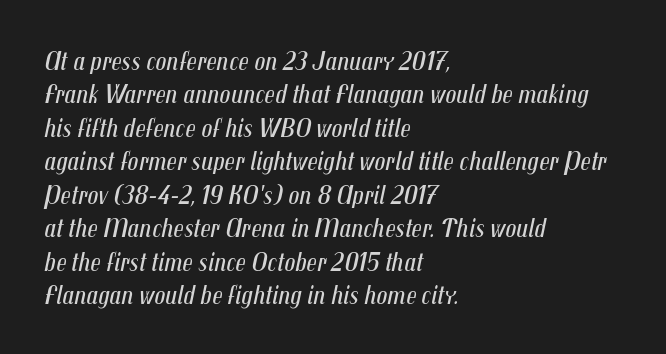
Descenders are the only things crossing below the line. Horizontally, the lines are justified to the leading edge only. The typesetting does not lean heavy: it is not bold. The font's italic variant was chosen for this text. Is the letter spacing exaggerated? No — it looks like the ordinary default.
